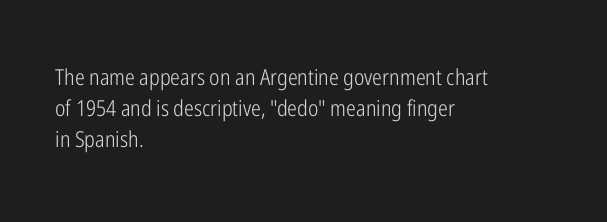
The image shows 22 px text type, upright; set left-aligned, normal line spacing (1.42x), normal letter spacing, not underlined.
